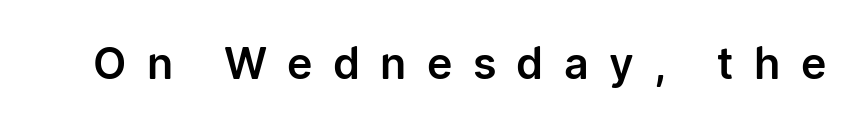
The image shows 43 px sans-serif type, upright; set unusually wide letter spacing (+0.47 em), not underlined; low stroke contrast and a medium x-height.
